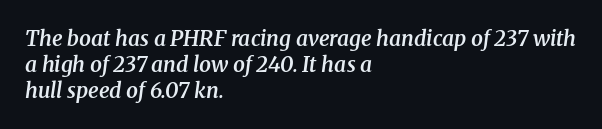
Teacher's note: observe the even left margin — that is flush-left alignment. This rendering features lettering with no underline. Summary of weight: moderately heavy, a semibold. The type is set solid horizontally, with unmodified tracking.
